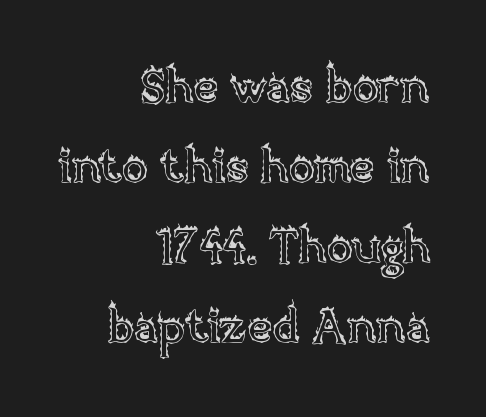
Q: Is the text italic (slanted)? A: No, it is upright.
Q: Is the text underlined? A: No.
Q: How is the paragraph aligned? A: Right-aligned.
Q: Is the spacing between letters normal or unusually wide? A: Normal.
Q: Is the spacing between lines tight, normal or loose? A: Normal.
Q: Width (condensed, normal, or wide)? A: Normal.
Q: x-height? A: Large.
Q: Monospaced? A: No.
